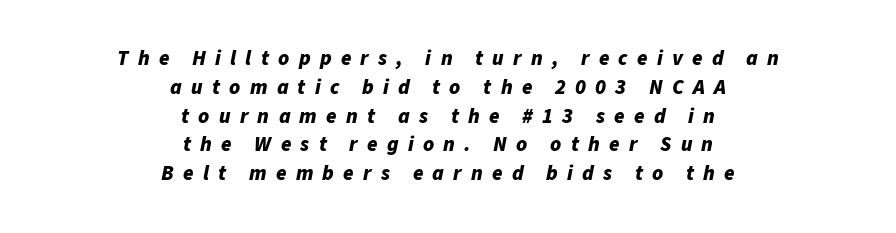
{"italic": "yes", "lean": "right", "slant_degrees": 11, "bold": "yes", "underline": "no", "align": "center", "line_spacing": "normal", "line_spacing_ratio": 1.37, "letter_spacing": "wide", "letter_spacing_em": 0.44, "glyph_px": 21}
